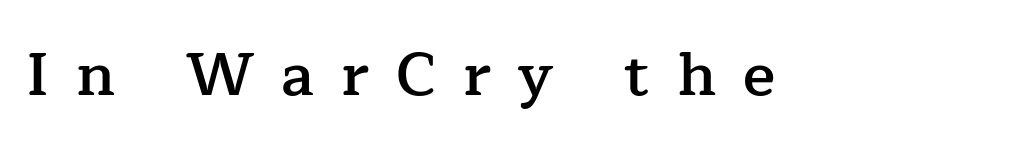
The image shows 60 px semibold serif type, upright; set unusually wide letter spacing (+0.45 em), not underlined; low stroke contrast and a medium x-height.
